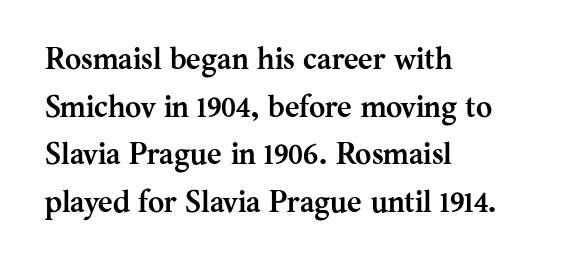
The image shows 31 px semibold serif type, upright; set left-aligned, normal line spacing (1.54x), normal letter spacing, not underlined; medium stroke contrast and a medium x-height.
